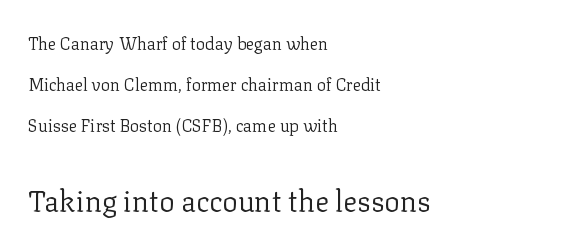
Serif or sans? Serif — the stroke terminals have little feet. The passage is arranged the way most books set body copy — flush left. The font is comparable to plain body text, perhaps lighter. Letter spacing: default. Is there much room between lines? Yes — plenty of vertical air separates them.
